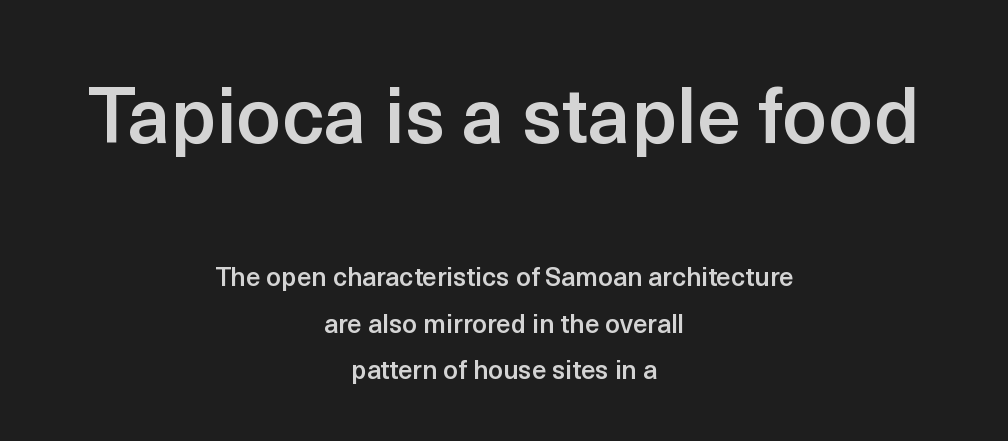
{"serif": "no", "italic": "no", "bold": "semi", "weight": "semibold", "width": "normal", "x_height": "medium", "monospaced": "no", "underline": "no", "align": "center", "line_spacing_ratio": 1.8, "letter_spacing": "normal", "letter_spacing_em": 0.0, "larger_block": "first", "size_ratio": 3.0, "glyph_px": 78}
